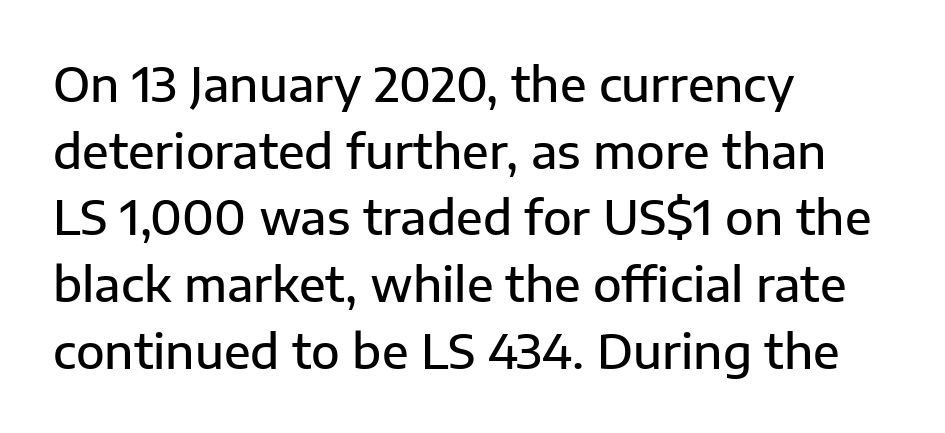
{"serif": "no", "italic": "no", "bold": "semi", "weight": "semibold", "width": "normal", "stroke_contrast": "low", "x_height": "medium", "monospaced": "no", "underline": "no", "align": "left", "line_spacing": "normal", "line_spacing_ratio": 1.42, "letter_spacing": "normal", "letter_spacing_em": 0.0, "glyph_px": 47}
